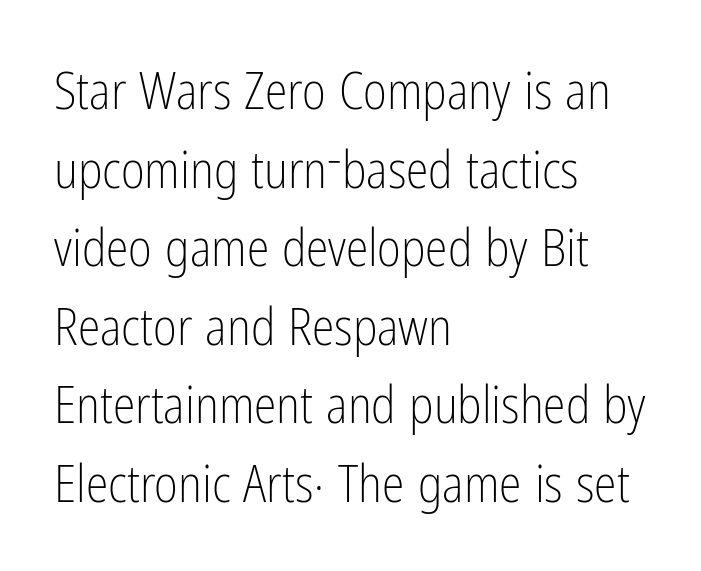
The font sits on the lighter half of the weight spectrum, regular included. Style check: upright. Font category for this specimen: sans-serif. The gap between lines stays unmarked.
